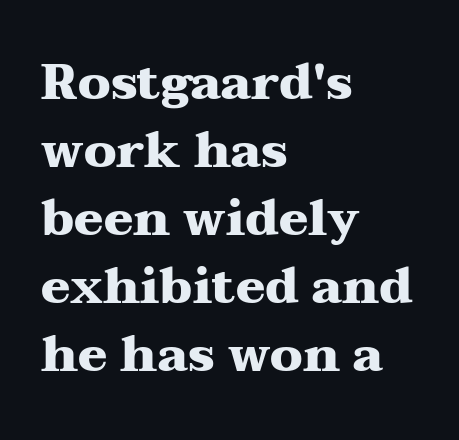
The image shows 49 px heavy, wide serif type, upright; set left-aligned, normal line spacing (1.39x), normal letter spacing, not underlined; medium stroke contrast and a medium x-height.
